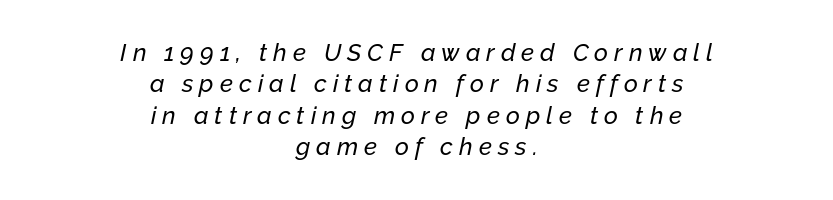
{"italic": "yes", "lean": "right", "slant_degrees": 12, "underline": "no", "align": "center", "line_spacing": "normal", "line_spacing_ratio": 1.31, "letter_spacing": "wide", "letter_spacing_em": 0.25, "glyph_px": 24}
